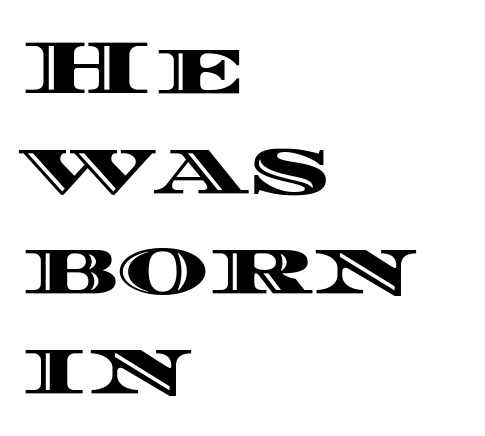
Letter spacing: default. Teacher's note: observe the even left margin — that is flush-left alignment. The strip under each line holds only bare page. These lines sit exactly where default settings would place them.
